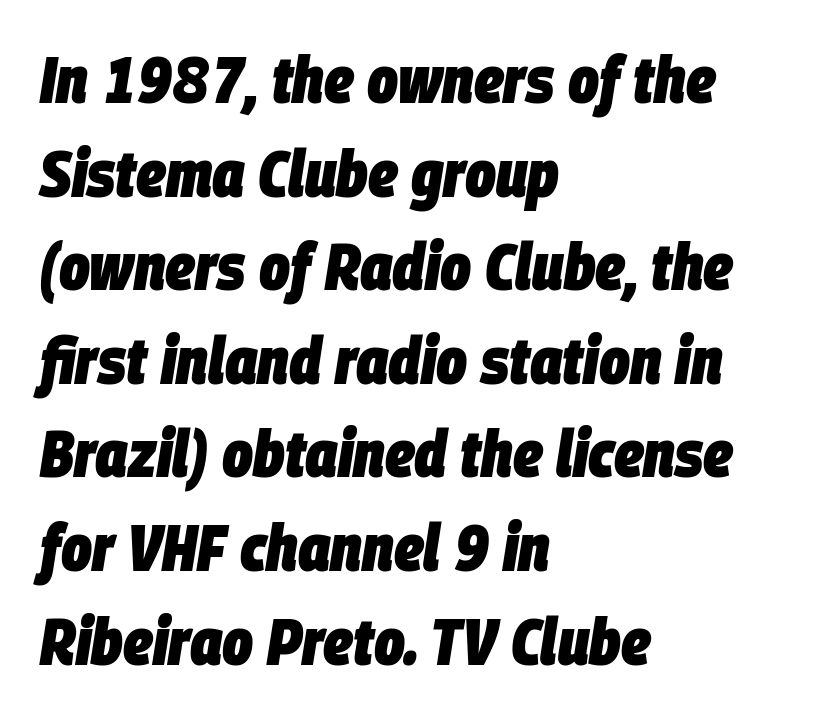
{"italic": "yes", "lean": "right", "slant_degrees": 9, "bold": "yes", "weight": "heavy", "width": "condensed", "stroke_contrast": "low", "x_height": "large", "monospaced": "no", "underline": "no", "align": "left", "line_spacing": "normal", "line_spacing_ratio": 1.44, "letter_spacing": "normal", "letter_spacing_em": 0.0, "glyph_px": 65}
